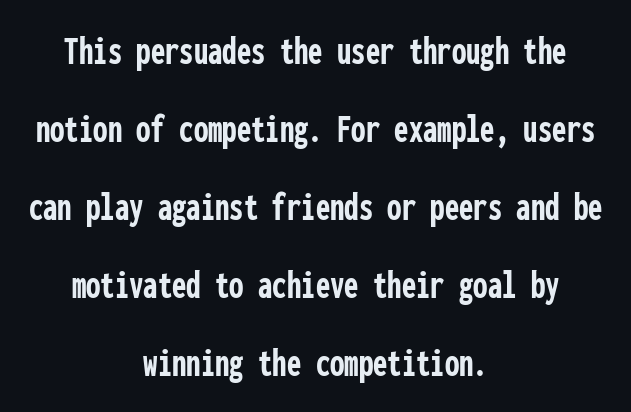
The image shows 41 px semibold, condensed sans-serif type, upright, monospaced; set centered, loose line spacing (1.9x), normal letter spacing, not underlined; low stroke contrast and a medium x-height.
